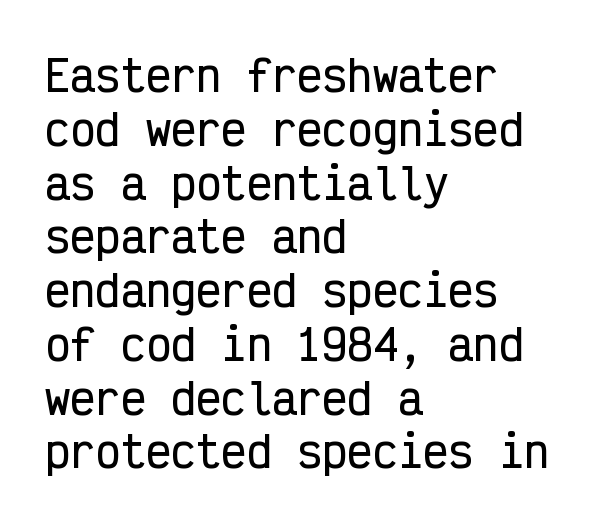
Q: Is the text italic (slanted)? A: No, it is upright.
Q: Is the typeface a serif or a sans-serif typeface? A: Sans-serif.
Q: Is the text underlined? A: No.
Q: How is the paragraph aligned? A: Left-aligned.
Q: Is the spacing between letters normal or unusually wide? A: Normal.
Q: Is the spacing between lines tight, normal or loose? A: Normal.
Q: Width (condensed, normal, or wide)? A: Condensed.
Q: Stroke contrast? A: Low.
Q: x-height? A: Medium.
Q: Monospaced? A: Yes.
